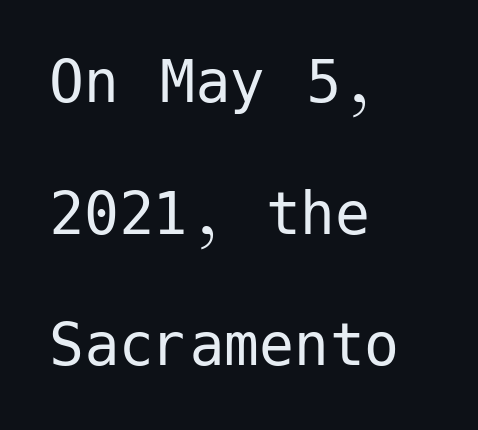
Casual observation: everything's shoved over to the left. Rendered with straight, roman letterforms. Quick note: underline off. The type is set solid horizontally, with unmodified tracking.
